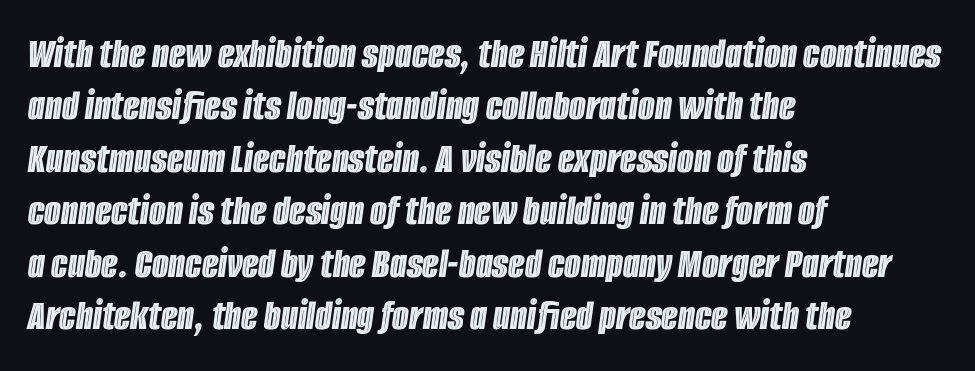
Q: Is the text italic (slanted)? A: Yes, it leans right by about 8 degrees.
Q: Is the text underlined? A: No.
Q: How is the paragraph aligned? A: Left-aligned.
Q: Is the spacing between letters normal or unusually wide? A: Normal.
Q: Width (condensed, normal, or wide)? A: Condensed.
Q: x-height? A: Large.
Q: Monospaced? A: No.
